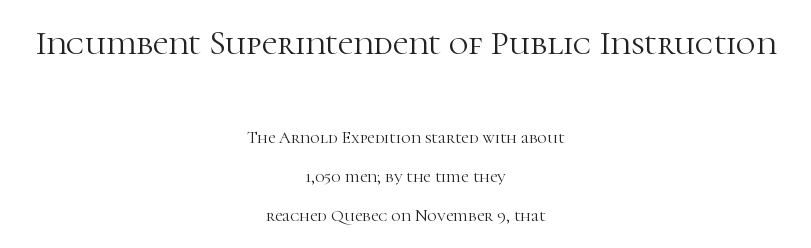
Q: Is the text bold? A: No.
Q: Is the text italic (slanted)? A: No, it is upright.
Q: Is the typeface a serif or a sans-serif typeface? A: Serif.
Q: Is the text underlined? A: No.
Q: How is the paragraph aligned? A: Centered.
Q: Is the spacing between letters normal or unusually wide? A: Normal.
Q: Is the spacing between lines tight, normal or loose? A: Loose.
Q: Which block of text is set in a larger size, the first (top) or the second (bottom)? A: The first (top) one.
Q: Width (condensed, normal, or wide)? A: Normal.
Q: Stroke contrast? A: High.
Q: x-height? A: Medium.
Q: Monospaced? A: No.
